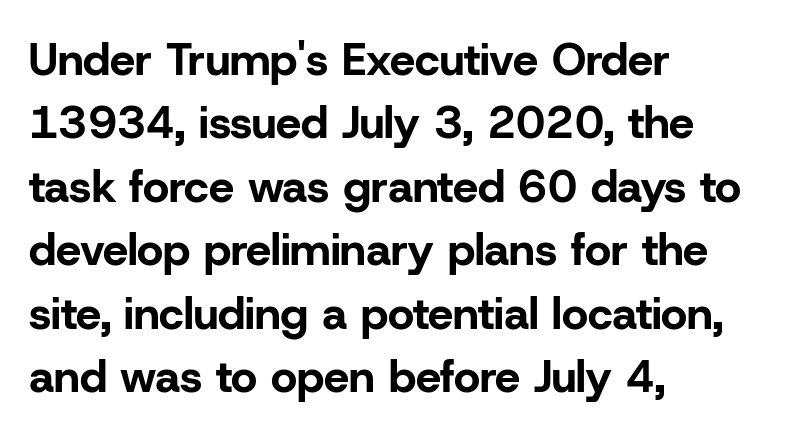
The image shows 45 px bold sans-serif type, upright; set left-aligned, normal line spacing (1.41x), normal letter spacing, not underlined; low stroke contrast and a medium x-height.
